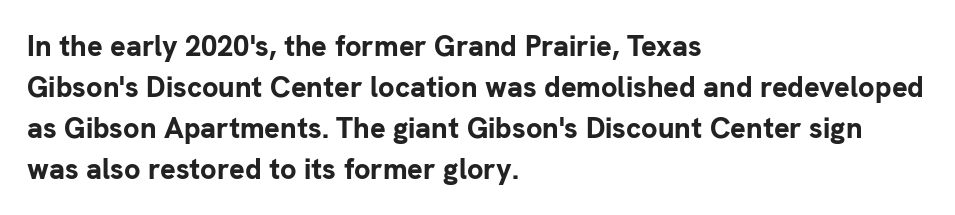
Observe the absence of serifs on each vertical stroke in this sample. These lines are rendered in a variable-pitch font. Quick note: not italic, upright. A dark, heavy texture on the line: the type is bold.
